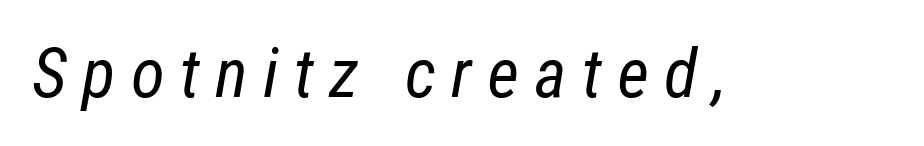
The image shows 69 px regular-weight, condensed type, italic (leaning right); set unusually wide letter spacing (+0.22 em), not underlined; low stroke contrast and a medium x-height.
